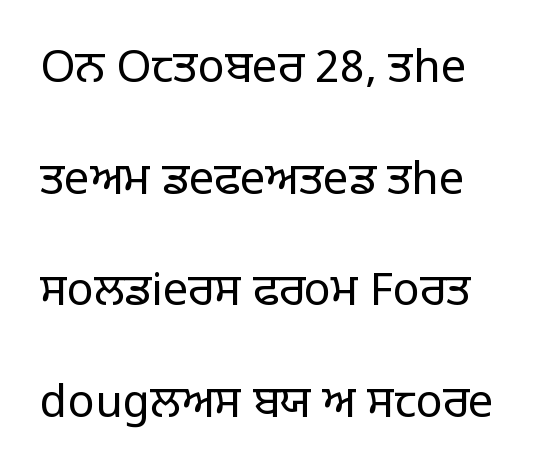
{"serif": "no", "italic": "no", "bold": "no", "weight": "regular", "width": "normal", "stroke_contrast": "low", "x_height": "large", "monospaced": "no", "underline": "no", "line_spacing": "loose", "line_spacing_ratio": 2.48, "letter_spacing": "normal", "letter_spacing_em": 0.0, "glyph_px": 45}
